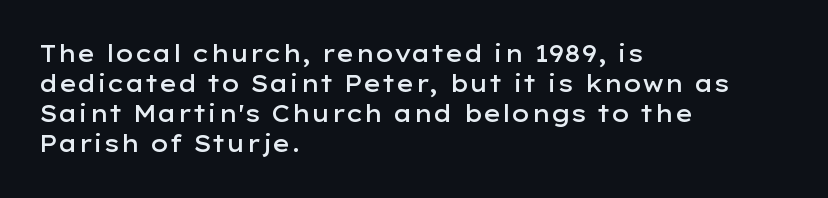
How are the letters spaced? Ordinarily, with no added tracking. Ordinary non-slanted type is in use. Notice the strokes are somewhat thickened but not fully heavy: this is a semibold. Descenders are the only things crossing below the line.
